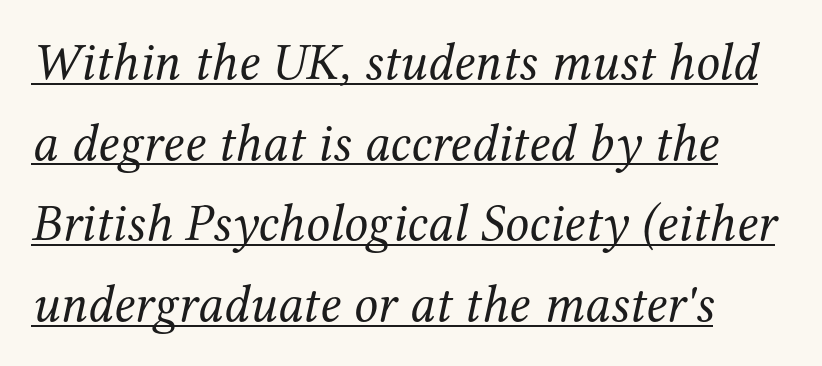
Q: Is the text bold? A: No.
Q: Is the text italic (slanted)? A: Yes, it leans right by about 12 degrees.
Q: Is the typeface a serif or a sans-serif typeface? A: Serif.
Q: Is the text underlined? A: Yes.
Q: How is the paragraph aligned? A: Left-aligned.
Q: Is the spacing between letters normal or unusually wide? A: Normal.
Q: Is the spacing between lines tight, normal or loose? A: Normal.
Q: Width (condensed, normal, or wide)? A: Normal.
Q: Stroke contrast? A: Medium.
Q: x-height? A: Medium.
Q: Monospaced? A: No.
